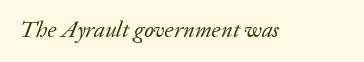
If you drew a line through each stem, it would be angled. Between one letter and the next there's only the usual sliver of space. The space beneath each line is pristine and unruled. Weight: regular or lighter.
